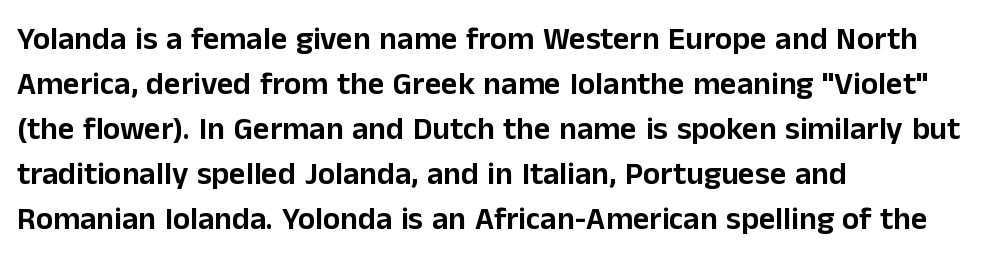
The image shows 32 px sans-serif type, upright; set left-aligned, normal line spacing (1.41x), normal letter spacing, not underlined; low stroke contrast and a medium x-height.
